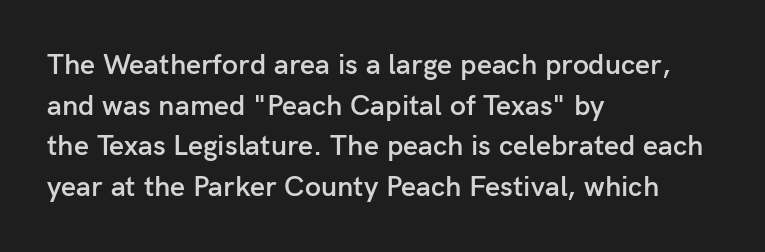
The image shows 29 px semibold sans-serif type, upright; set left-aligned, normal line spacing (1.4x), normal letter spacing, not underlined; low stroke contrast and a medium x-height.
